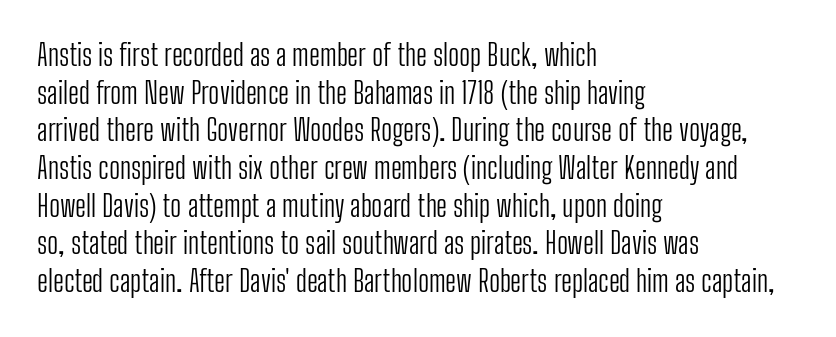
{"serif": "no", "italic": "no", "bold": "no", "weight": "light", "width": "condensed", "stroke_contrast": "low", "x_height": "medium", "monospaced": "no", "underline": "no", "align": "left", "line_spacing": "normal", "line_spacing_ratio": 1.3, "letter_spacing": "normal", "letter_spacing_em": 0.0, "glyph_px": 29}
